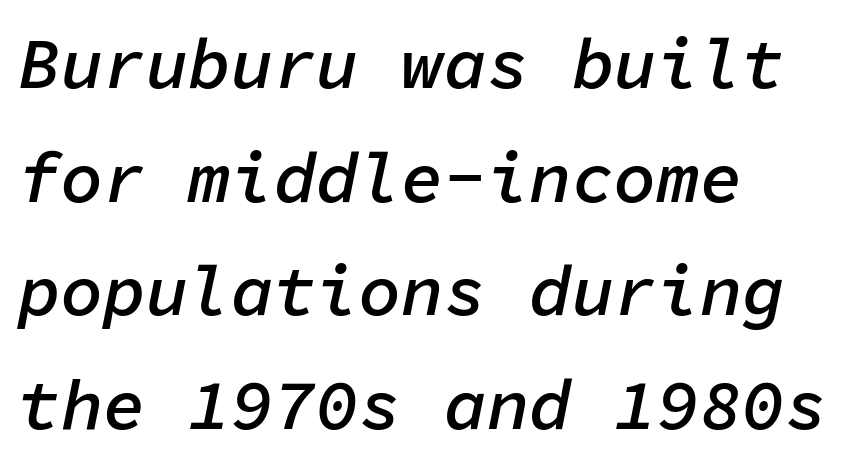
Line beginnings align vertically; line endings do not. You can tell it's italic because the verticals aren't actually vertical. Note the uniform advance width — an 'i' takes as much space as an 'm'. This sample uses plain, unmodified letter spacing.
